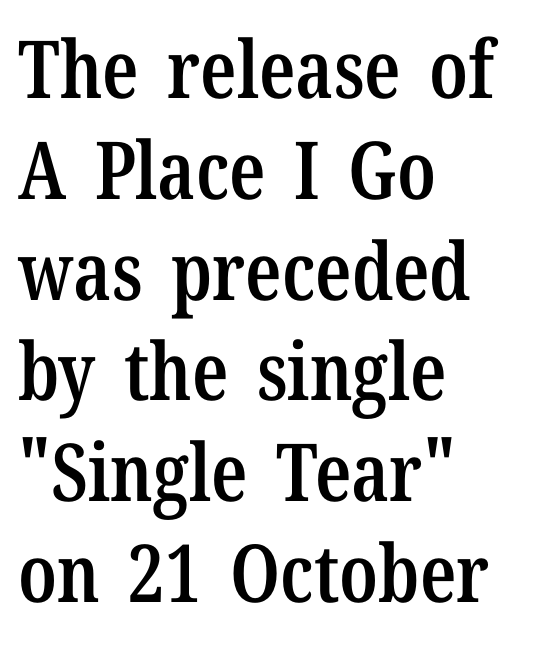
A fair bit of extra ink — the face is semibold, not bold. Between one letter and the next there's only the usual sliver of space. The lettering stays uniformly vertical, giving the passage a roman look. Old-style or modern, the face here clearly has serifs.
